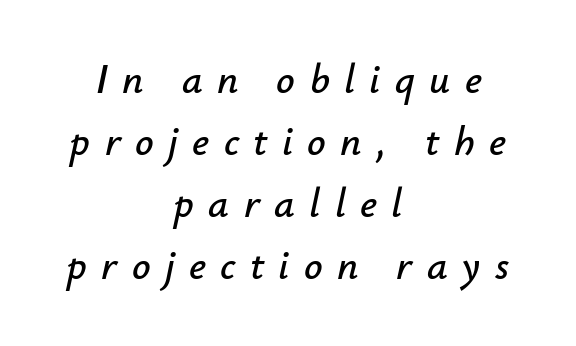
{"italic": "yes", "lean": "right", "slant_degrees": 12, "width": "normal", "stroke_contrast": "low", "x_height": "small", "monospaced": "no", "underline": "no", "align": "center", "line_spacing": "normal", "line_spacing_ratio": 1.51, "letter_spacing": "wide", "letter_spacing_em": 0.35, "glyph_px": 41}
